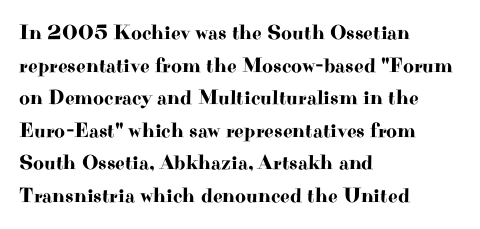
{"italic": "no", "underline": "no", "align": "left", "line_spacing": "normal", "line_spacing_ratio": 1.55, "letter_spacing": "normal", "letter_spacing_em": 0.0, "glyph_px": 21}
